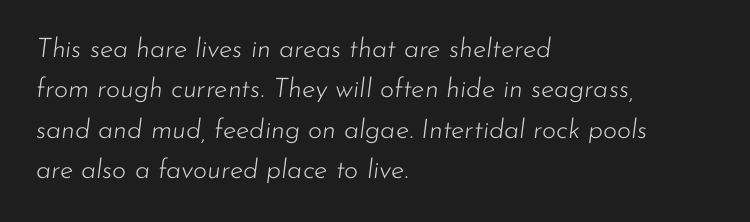
Q: Is the text bold? A: No.
Q: Is the text italic (slanted)? A: Yes, it leans right by about 7 degrees.
Q: Is the text underlined? A: No.
Q: How is the paragraph aligned? A: Left-aligned.
Q: Is the spacing between letters normal or unusually wide? A: Normal.
Q: Is the spacing between lines tight, normal or loose? A: Normal.
